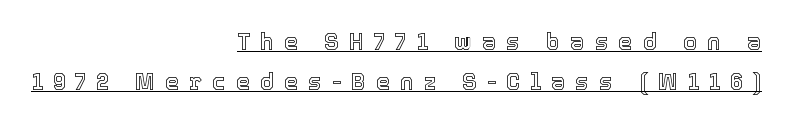
This sample carries an underscore along the baseline area. Is the block centered? No — it sits flush against the right margin. This is roman type, the default non-slanted kind. You could only call the tracking loose — the letters float apart.
